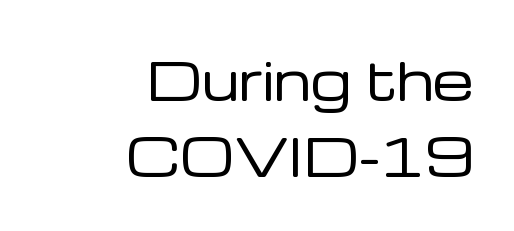
{"serif": "no", "italic": "no", "bold": "no", "weight": "regular", "width": "normal", "stroke_contrast": "low", "x_height": "medium", "monospaced": "no", "underline": "no", "align": "right", "line_spacing": "normal", "line_spacing_ratio": 1.46, "letter_spacing": "normal", "letter_spacing_em": 0.0, "glyph_px": 52}
